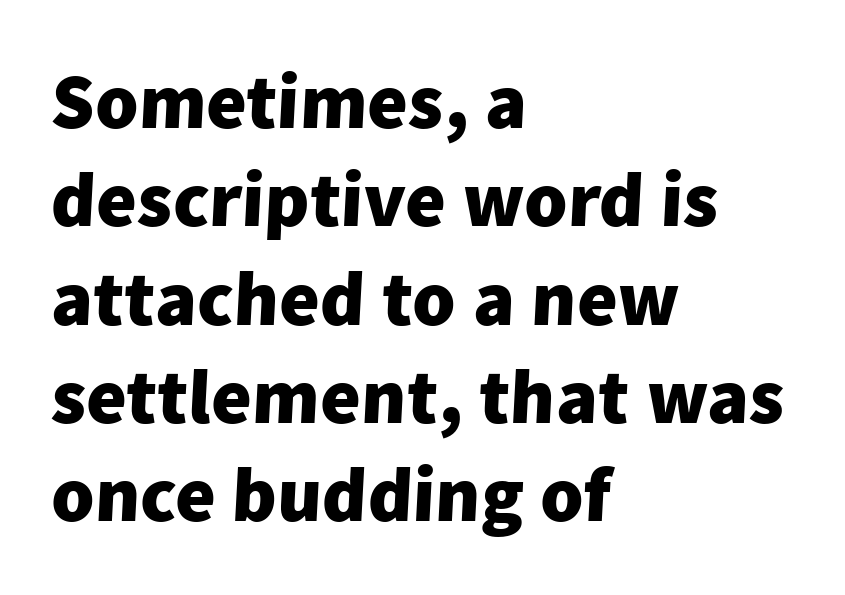
Q: Is the text bold? A: Yes.
Q: Is the typeface a serif or a sans-serif typeface? A: Sans-serif.
Q: Is the text underlined? A: No.
Q: How is the paragraph aligned? A: Left-aligned.
Q: Is the spacing between letters normal or unusually wide? A: Normal.
Q: Is the spacing between lines tight, normal or loose? A: Normal.
Q: Width (condensed, normal, or wide)? A: Normal.
Q: Stroke contrast? A: Low.
Q: x-height? A: Medium.
Q: Monospaced? A: No.
